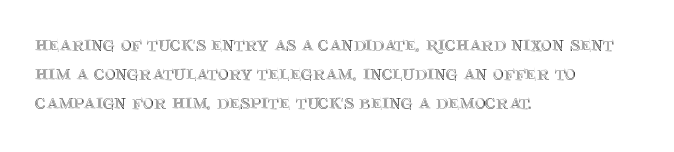
{"italic": "no", "underline": "no", "align": "left", "line_spacing": "normal", "line_spacing_ratio": 1.37, "letter_spacing": "normal", "letter_spacing_em": 0.0, "glyph_px": 21}
